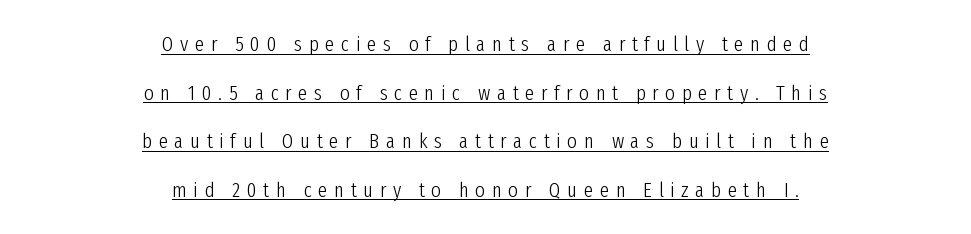
{"italic": "no", "bold": "no", "underline": "yes", "align": "center", "line_spacing": "loose", "line_spacing_ratio": 2.31, "letter_spacing": "wide", "letter_spacing_em": 0.31, "glyph_px": 21}
